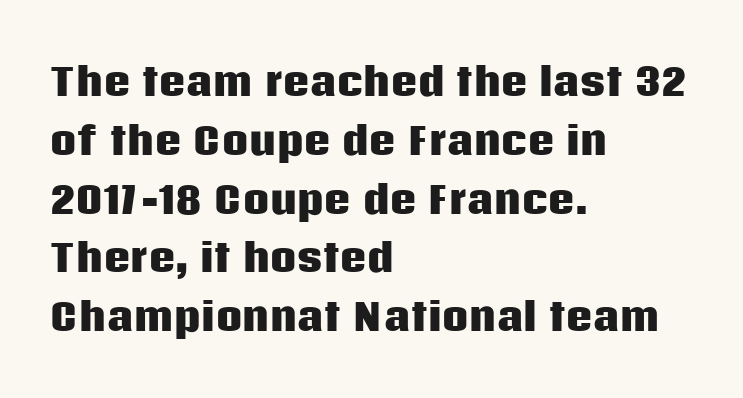
The image shows 37 px heavy sans-serif type, upright; set left-aligned, normal line spacing (1.59x), normal letter spacing, not underlined; low stroke contrast and a large x-height.
